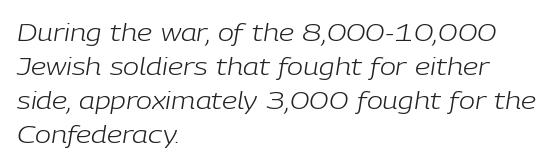
The image shows 24 px text type, italic (leaning right); set left-aligned, normal line spacing (1.42x), normal letter spacing, not underlined.
